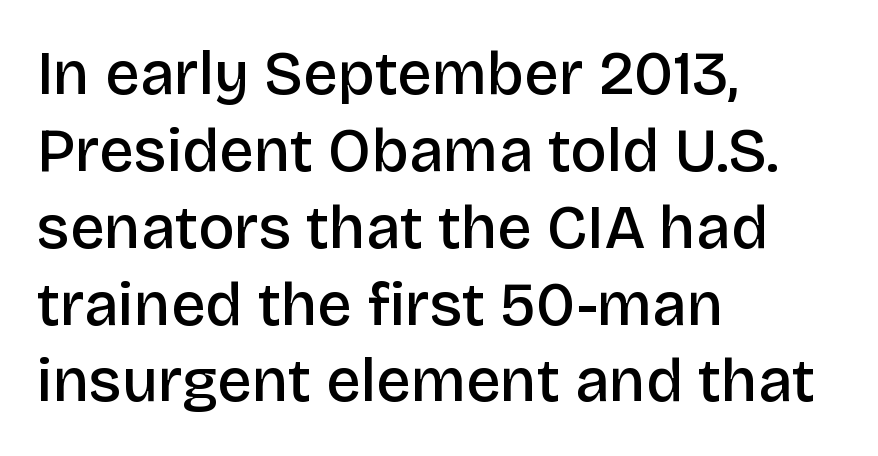
The image shows 61 px semibold sans-serif type, upright; set left-aligned, normal line spacing (1.26x), normal letter spacing, not underlined; low stroke contrast and a large x-height.
